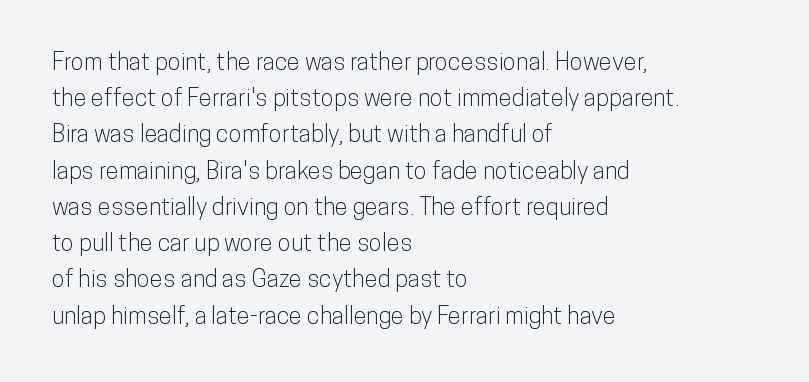
Q: Is the text italic (slanted)? A: No, it is upright.
Q: Is the text underlined? A: No.
Q: How is the paragraph aligned? A: Left-aligned.
Q: Is the spacing between letters normal or unusually wide? A: Normal.
Q: Is the spacing between lines tight, normal or loose? A: Normal.
